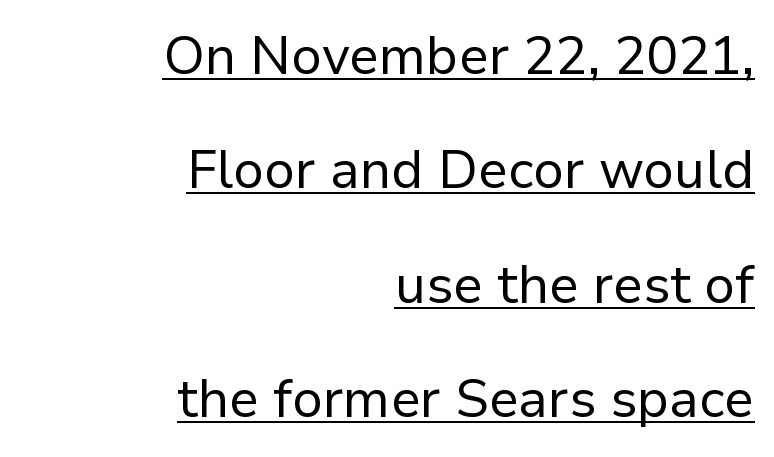
The image shows 53 px regular-weight sans-serif type, upright; set right-aligned, loose line spacing (2.16x), normal letter spacing, underlined; low stroke contrast and a medium x-height.
